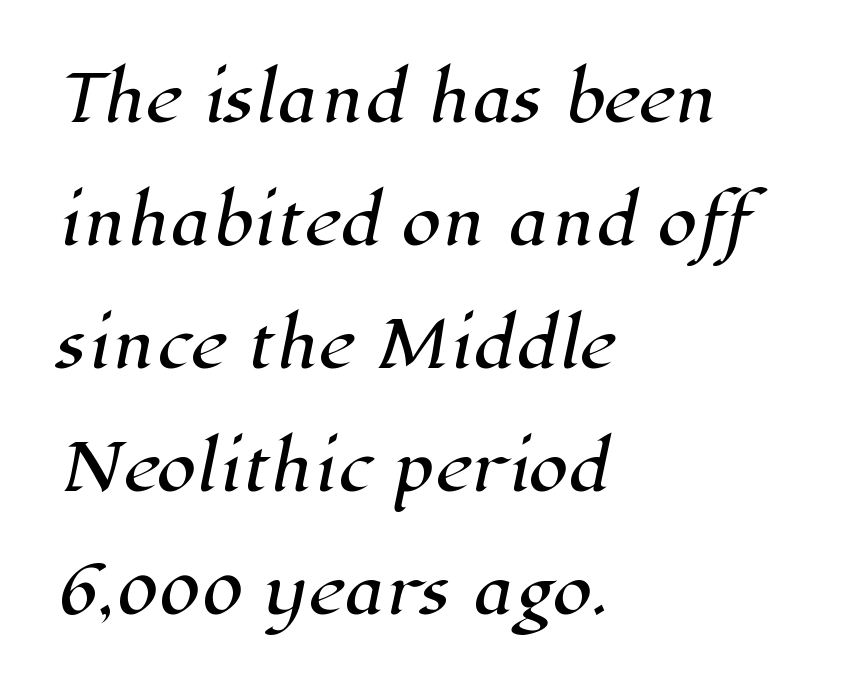
The image shows 64 px serif type; set left-aligned, loose line spacing (1.92x), normal letter spacing, not underlined; high stroke contrast and a medium x-height.
